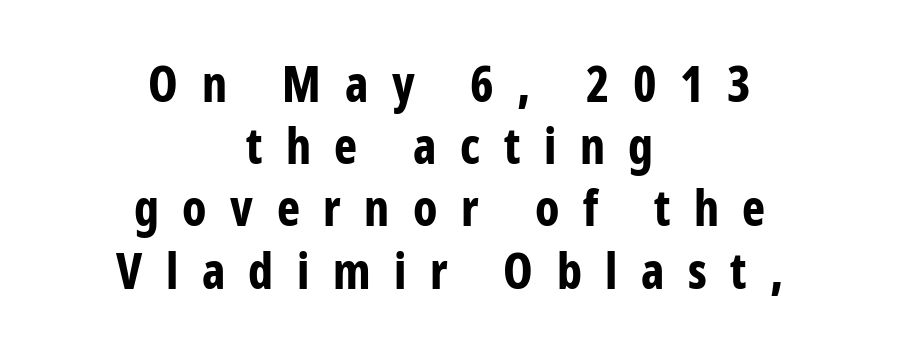
The image shows 49 px bold, condensed sans-serif type, upright; set centered, normal line spacing (1.27x), unusually wide letter spacing (+0.48 em), not underlined; low stroke contrast and a medium x-height.
